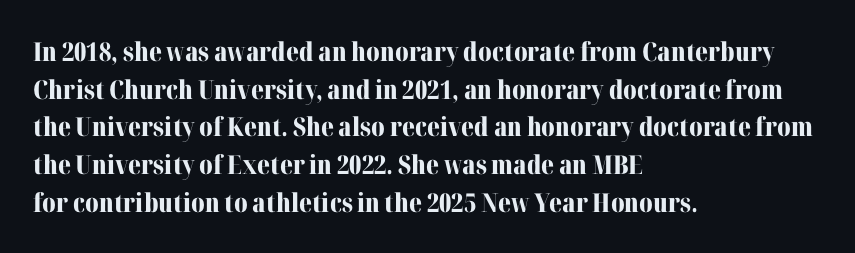
Q: Is the text bold? A: Yes.
Q: Is the text italic (slanted)? A: No, it is upright.
Q: Is the text underlined? A: No.
Q: How is the paragraph aligned? A: Left-aligned.
Q: Is the spacing between letters normal or unusually wide? A: Normal.
Q: Is the spacing between lines tight, normal or loose? A: Normal.
